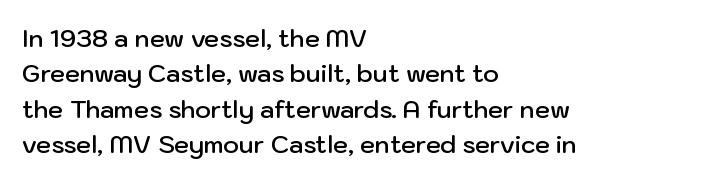
A fair bit of extra ink — the face is semibold, not bold. A roman cut, with each character standing at attention. The ragged edge is on the right, which tells us the setting is flush left. Leading: standard. The area under the type is left untouched.
